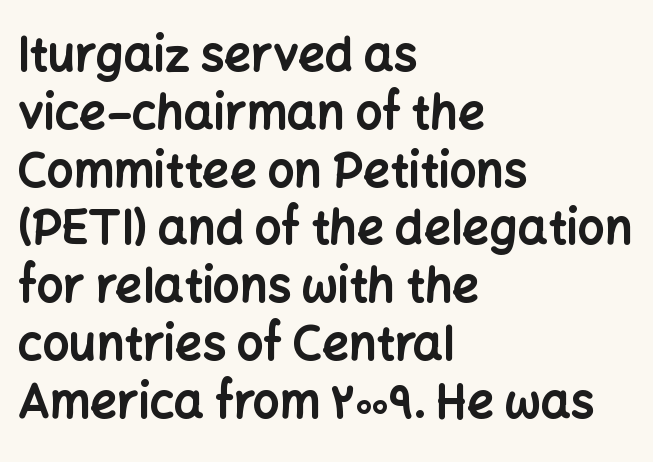
{"serif": "no", "italic": "no", "bold": "yes", "weight": "bold", "width": "normal", "stroke_contrast": "low", "x_height": "medium", "monospaced": "no", "underline": "no", "align": "left", "line_spacing_ratio": 1.23, "letter_spacing": "normal", "letter_spacing_em": 0.0, "glyph_px": 47}
